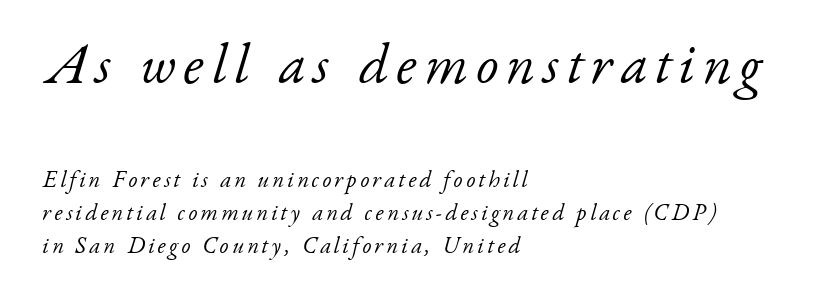
The image shows 57 px light serif type, italic (leaning right); set left-aligned, normal line spacing (1.44x), not underlined; the first (top) block is 2.48x larger; low stroke contrast and a small x-height.
